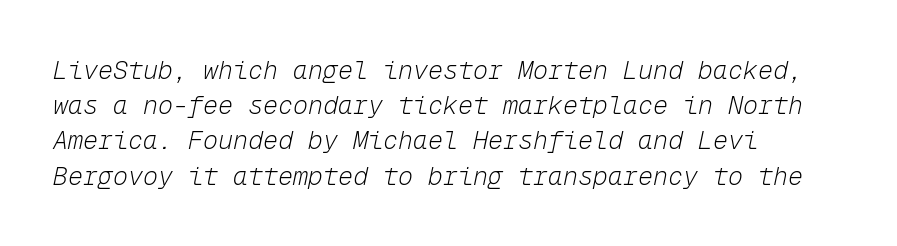
The image shows 25 px text type, italic (leaning right); set left-aligned, normal line spacing (1.41x), normal letter spacing, not underlined.
